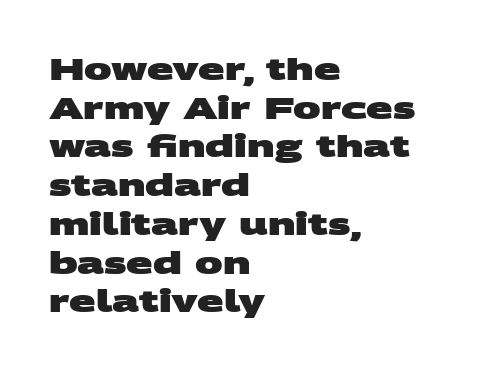
{"serif": "no", "bold": "yes", "weight": "heavy", "width": "wide", "stroke_contrast": "medium", "x_height": "large", "monospaced": "no", "underline": "no", "align": "left", "line_spacing": "normal", "line_spacing_ratio": 1.25, "letter_spacing": "normal", "letter_spacing_em": 0.0, "glyph_px": 31}
